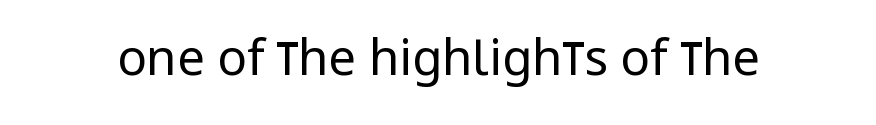
Q: Is the text bold? A: No.
Q: Is the text italic (slanted)? A: No, it is upright.
Q: Is the typeface a serif or a sans-serif typeface? A: Sans-serif.
Q: Is the text underlined? A: No.
Q: Is the spacing between letters normal or unusually wide? A: Normal.
Q: Width (condensed, normal, or wide)? A: Condensed.
Q: Stroke contrast? A: Low.
Q: x-height? A: Large.
Q: Monospaced? A: No.
